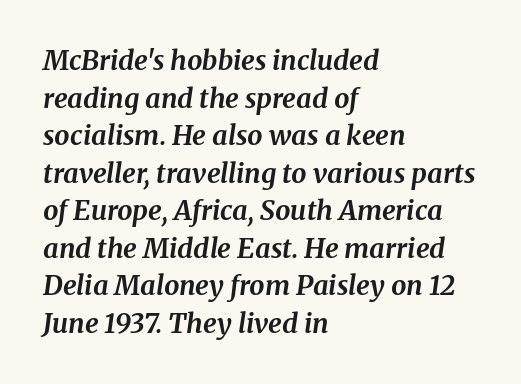
{"italic": "yes", "lean": "right", "slant_degrees": 8, "bold": "yes", "underline": "no", "align": "left", "line_spacing": "normal", "line_spacing_ratio": 1.39, "letter_spacing": "normal", "letter_spacing_em": 0.0, "glyph_px": 27}
